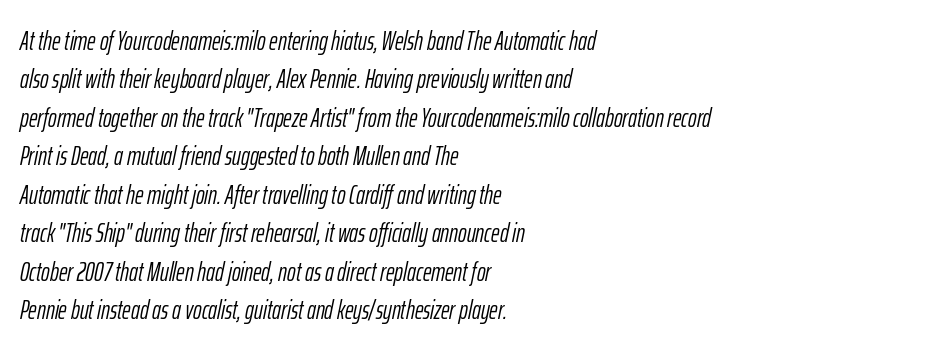
The image shows 26 px text type, italic (leaning right); set left-aligned, normal line spacing (1.48x), normal letter spacing, not underlined.
